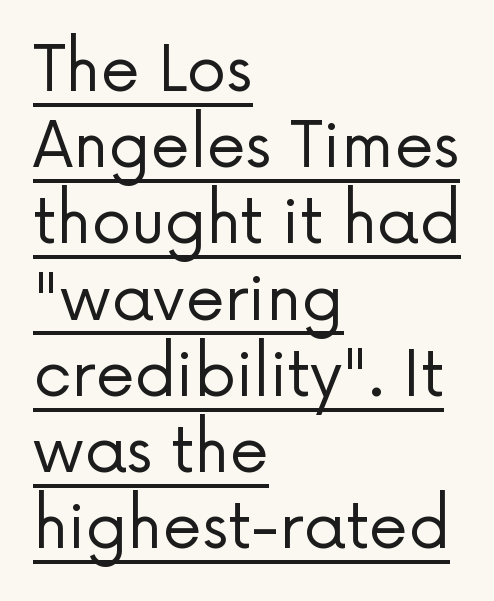
{"serif": "no", "italic": "no", "bold": "no", "weight": "regular", "width": "normal", "stroke_contrast": "low", "x_height": "medium", "monospaced": "no", "underline": "yes", "align": "left", "line_spacing_ratio": 1.21, "letter_spacing": "normal", "letter_spacing_em": 0.0, "glyph_px": 63}
